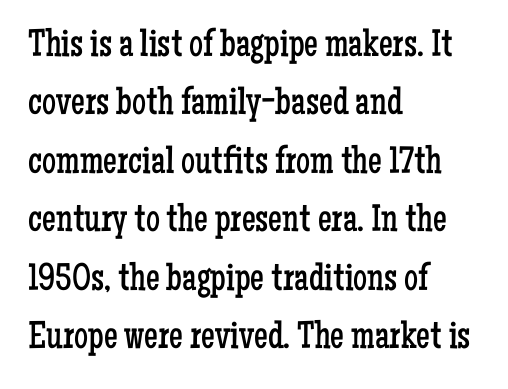
Q: Is the text bold? A: No.
Q: Is the text italic (slanted)? A: No, it is upright.
Q: Is the typeface a serif or a sans-serif typeface? A: Serif.
Q: Is the text underlined? A: No.
Q: How is the paragraph aligned? A: Left-aligned.
Q: Is the spacing between letters normal or unusually wide? A: Normal.
Q: Is the spacing between lines tight, normal or loose? A: Normal.
Q: Width (condensed, normal, or wide)? A: Condensed.
Q: Stroke contrast? A: Low.
Q: x-height? A: Medium.
Q: Monospaced? A: No.
